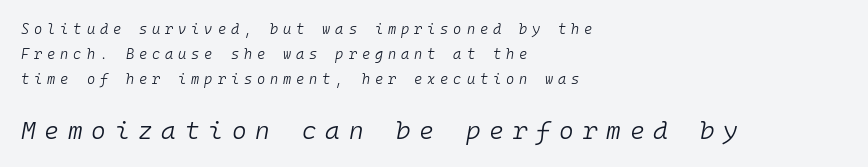
{"italic": "yes", "lean": "right", "slant_degrees": 10, "bold": "no", "underline": "no", "align": "left", "line_spacing_ratio": 1.77, "letter_spacing": "wide", "letter_spacing_em": 0.35, "larger_block": "second", "size_ratio": 1.79, "glyph_px": 25}
